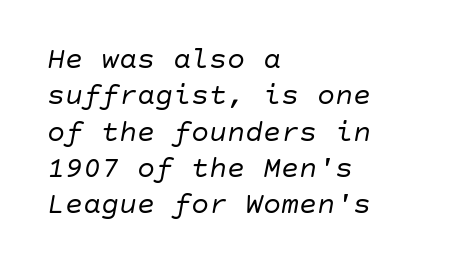
Rendered with sloped, italic letterforms. Visually the block forms a straight wall on the left and a jagged coastline on the right. Underlining? Definitely not there. Stem width sits at or under what a default text font uses. Letter spacing: default.
